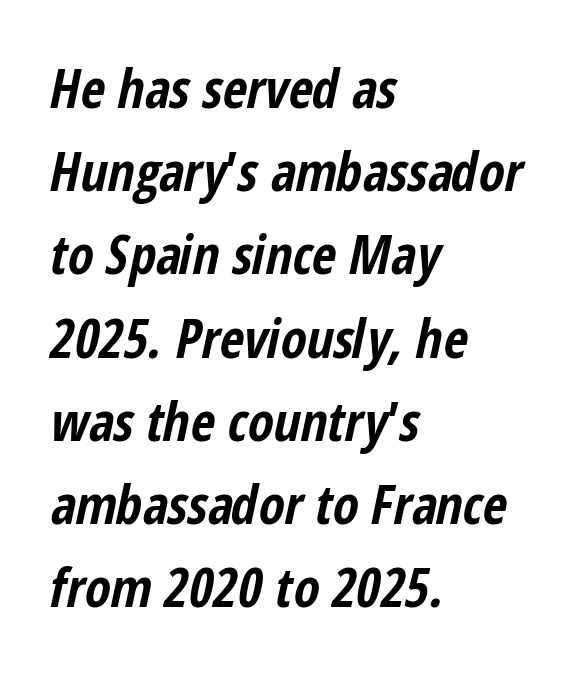
{"italic": "yes", "lean": "right", "slant_degrees": 12, "bold": "yes", "weight": "bold", "width": "condensed", "stroke_contrast": "low", "x_height": "medium", "monospaced": "no", "underline": "no", "align": "left", "line_spacing": "normal", "line_spacing_ratio": 1.57, "letter_spacing": "normal", "letter_spacing_em": 0.0, "glyph_px": 53}
